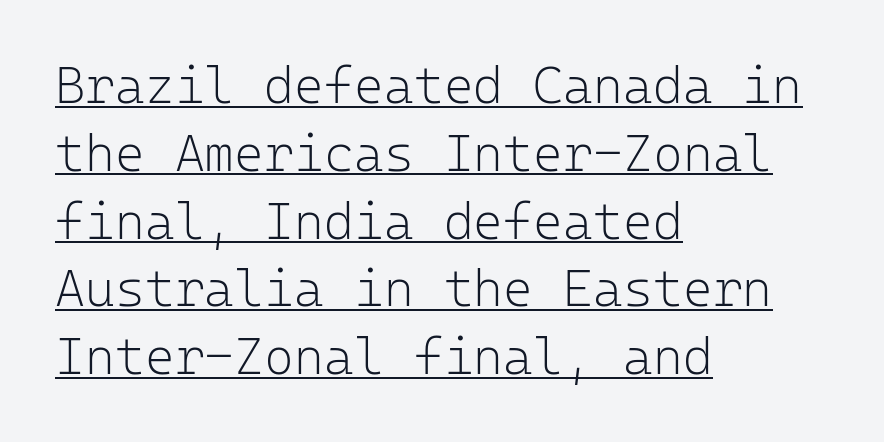
Q: Is the text bold? A: No.
Q: Is the text italic (slanted)? A: No, it is upright.
Q: Is the typeface a serif or a sans-serif typeface? A: Sans-serif.
Q: Is the text underlined? A: Yes.
Q: How is the paragraph aligned? A: Left-aligned.
Q: Is the spacing between letters normal or unusually wide? A: Normal.
Q: Is the spacing between lines tight, normal or loose? A: Normal.
Q: Width (condensed, normal, or wide)? A: Normal.
Q: Stroke contrast? A: Low.
Q: x-height? A: Medium.
Q: Monospaced? A: Yes.
